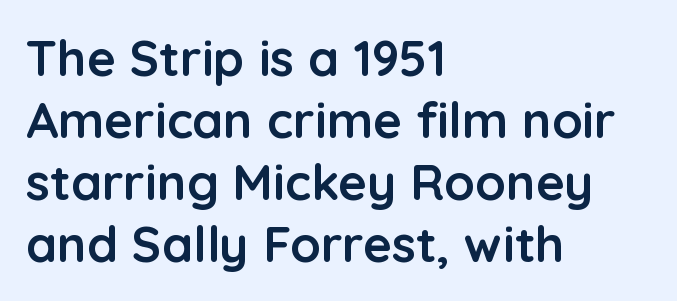
The image shows 50 px semibold sans-serif type, upright; set left-aligned, line spacing 1.24x, normal letter spacing, not underlined; low stroke contrast and a medium x-height.
